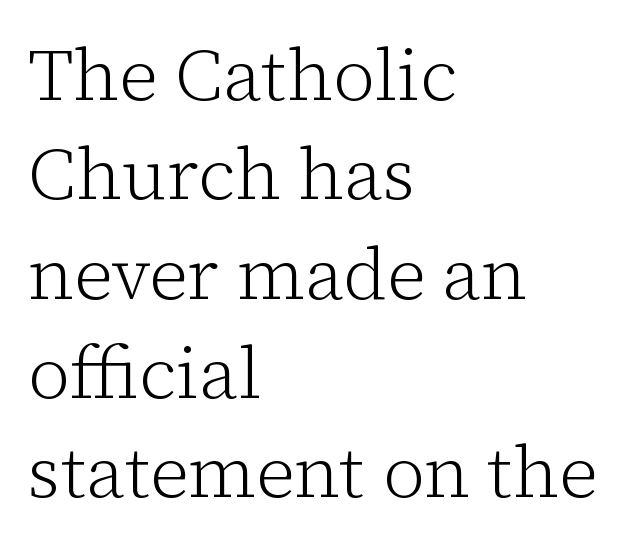
A typesetter would call this leading conventional body-copy spacing. The typeface has the unassuming heft of standard copy or less. These lines are set flush left with a ragged right edge. The letters stand upright; this is a roman face.
